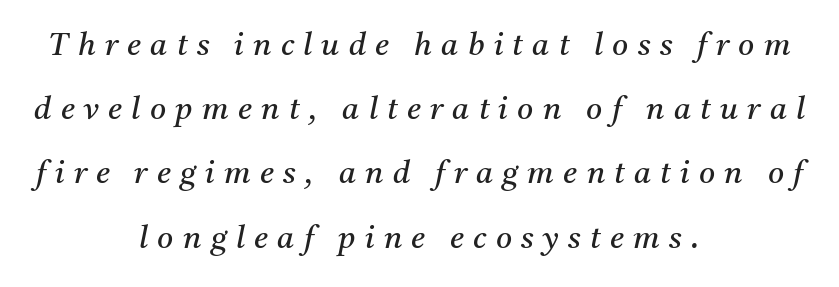
Q: Is the text bold? A: No.
Q: Is the text italic (slanted)? A: Yes, it leans right by about 11 degrees.
Q: Is the typeface a serif or a sans-serif typeface? A: Serif.
Q: Is the text underlined? A: No.
Q: How is the paragraph aligned? A: Centered.
Q: Is the spacing between letters normal or unusually wide? A: Unusually wide.
Q: Is the spacing between lines tight, normal or loose? A: Loose.
Q: Width (condensed, normal, or wide)? A: Normal.
Q: Stroke contrast? A: Medium.
Q: x-height? A: Medium.
Q: Monospaced? A: No.
